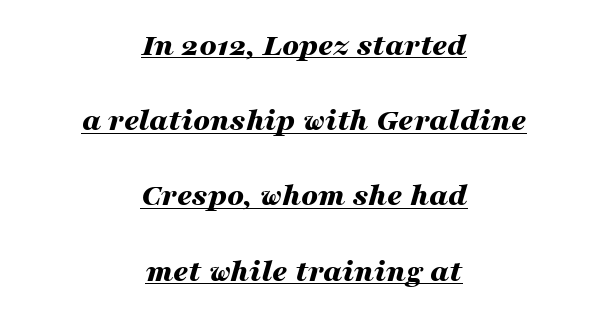
These lines are centered, leaving both edges ragged. The glyphs look as if they've been sheared to an angle. The string is rendered with underlining switched on. Students, this is bold: see how much ink each stroke carries. These lines are rendered in a variable-pitch font.
